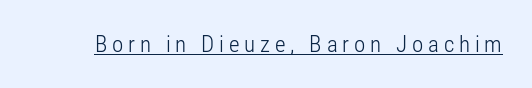
Q: Is the text bold? A: No.
Q: Is the text italic (slanted)? A: No, it is upright.
Q: Is the text underlined? A: Yes.
Q: Is the spacing between letters normal or unusually wide? A: Unusually wide.
